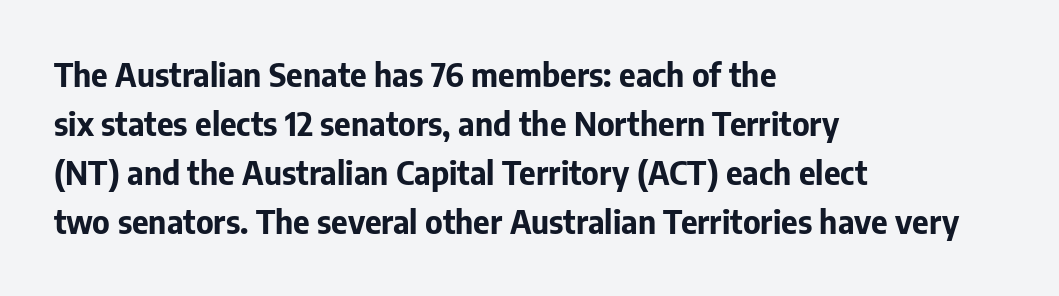
Q: Is the text bold? A: Yes.
Q: Is the text italic (slanted)? A: No, it is upright.
Q: Is the typeface a serif or a sans-serif typeface? A: Sans-serif.
Q: Is the text underlined? A: No.
Q: How is the paragraph aligned? A: Left-aligned.
Q: Is the spacing between letters normal or unusually wide? A: Normal.
Q: Is the spacing between lines tight, normal or loose? A: Normal.
Q: Width (condensed, normal, or wide)? A: Normal.
Q: Stroke contrast? A: Low.
Q: x-height? A: Medium.
Q: Monospaced? A: No.
